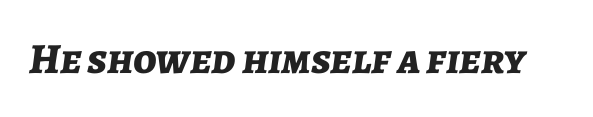
{"italic": "yes", "lean": "right", "slant_degrees": 7, "bold": "yes", "weight": "bold", "width": "normal", "stroke_contrast": "low", "x_height": "medium", "monospaced": "no", "underline": "no", "letter_spacing": "normal", "letter_spacing_em": 0.0, "glyph_px": 43}
